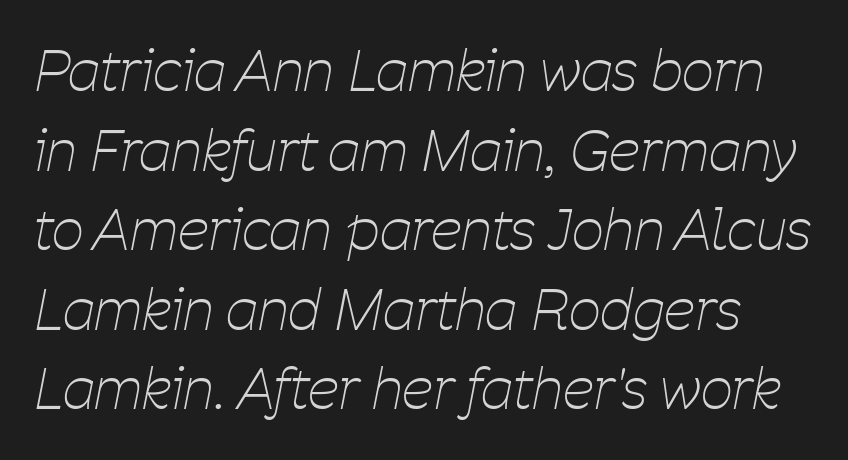
A typesetter would call this zero additional tracking. This rendering features lettering with no underline. These lines were composed using italics. Stem width sits at or under what a default text font uses. The rows are spaced the way most documents space them.
